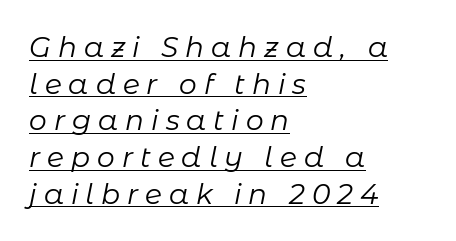
{"italic": "yes", "lean": "right", "slant_degrees": 11, "bold": "no", "weight": "regular", "width": "normal", "stroke_contrast": "low", "x_height": "medium", "monospaced": "no", "underline": "yes", "align": "left", "line_spacing": "normal", "line_spacing_ratio": 1.31, "letter_spacing": "wide", "letter_spacing_em": 0.25, "glyph_px": 28}
